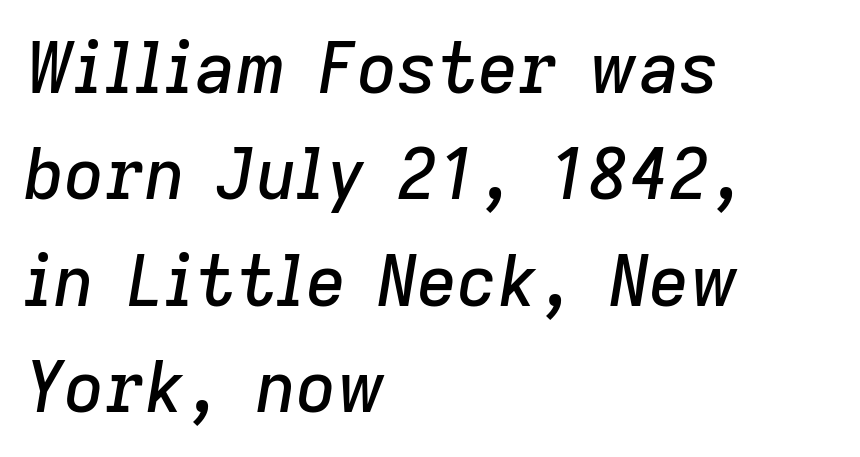
The ragged edge is on the right, which tells us the setting is flush left. Words float on clear page, feet unadorned. Slant detected: the letters are inclined. Horizontal bands of white between lines are of average thickness.
